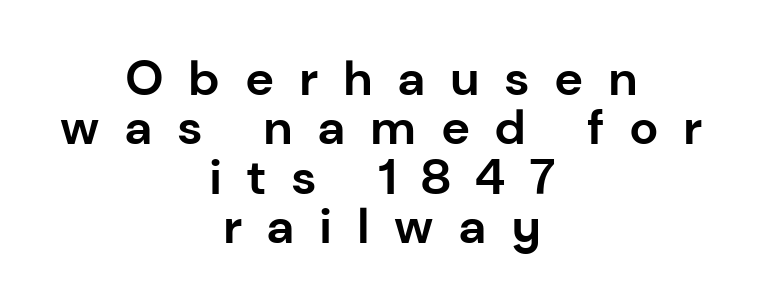
The image shows 49 px bold sans-serif type, upright; set centered, tight line spacing (1.01x), unusually wide letter spacing (+0.5 em), not underlined; low stroke contrast and a medium x-height.
